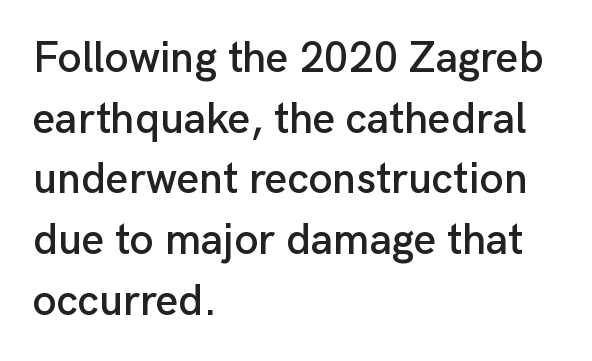
The image shows 43 px sans-serif type, upright; set left-aligned, normal line spacing (1.41x), normal letter spacing, not underlined; low stroke contrast and a medium x-height.
